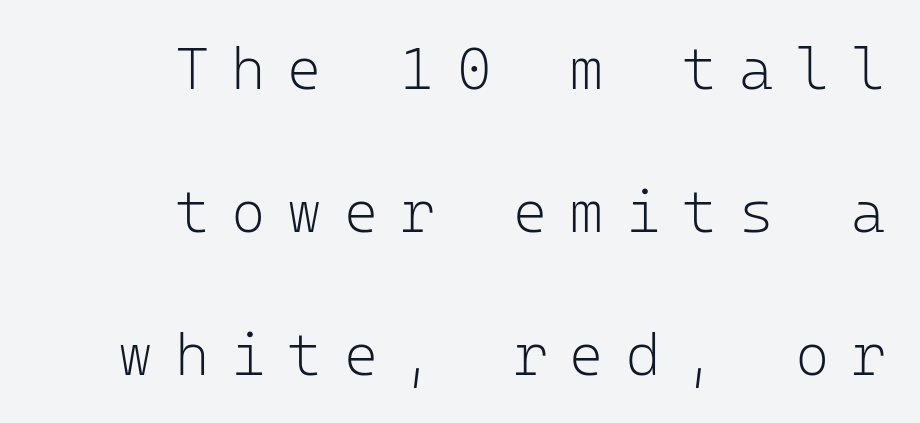
The lines are spread far apart with generous leading. This is roman type, the default non-slanted kind. The letters look calm and open, with moderate or lighter stems. Letters rest on an invisible, unmarked baseline. Spacing verdict: monospaced, one width for all characters. Students, note that the glyphs here are deliberately spaced far apart.
